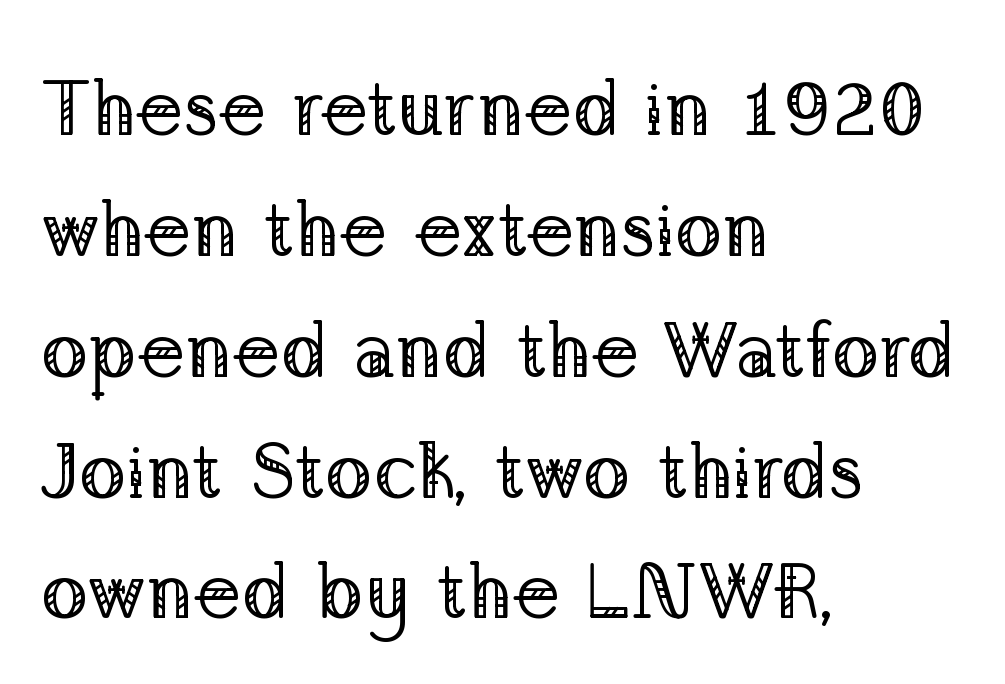
The designer went with a serif here, giving each stem small feet. The designer left line spacing at the default. Is the block centered? No — it sits flush against the left margin. Summary of weight: not heavy and not bold. Character widths vary here, with narrow letters taking less room than wide ones. Beneath every word, the page is bare.
